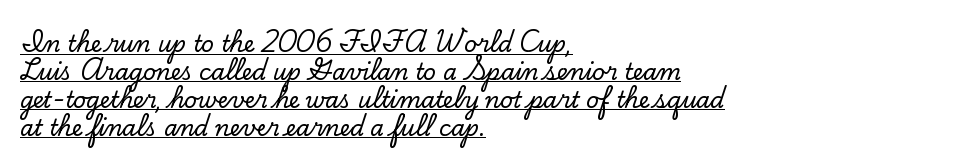
The gaps between neighbouring characters are ordinary and unremarkable. One-word summary of the alignment: left. How would I describe the line gaps? Plain and ordinary. Emphasis is given by a line drawn under the lettering.
